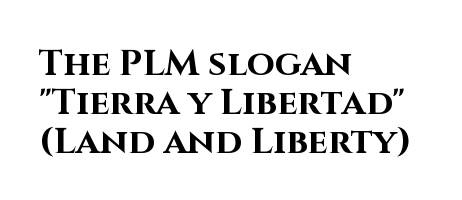
The image shows 36 px bold sans-serif type, upright; set left-aligned, tight line spacing (1.08x), normal letter spacing, not underlined; high stroke contrast and a large x-height.
